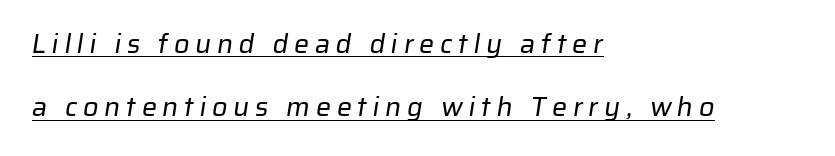
The image shows 27 px text type; set left-aligned, loose line spacing (2.35x), unusually wide letter spacing (+0.21 em), underlined.
